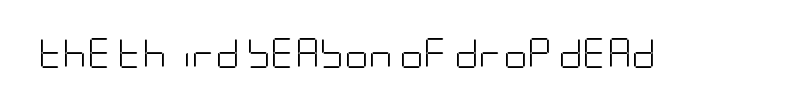
{"serif": "no", "italic": "no", "bold": "no", "weight": "light", "width": "condensed", "stroke_contrast": "low", "x_height": "large", "underline": "no", "letter_spacing": "normal", "letter_spacing_em": 0.0, "glyph_px": 30}
